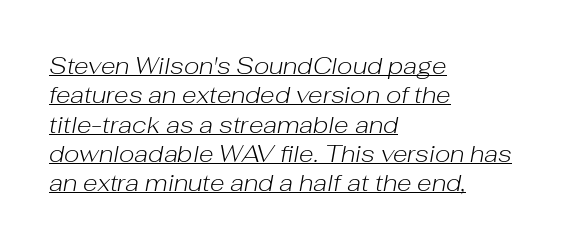
The image shows 24 px text type, italic (leaning right); set left-aligned, line spacing 1.22x, normal letter spacing, underlined.
